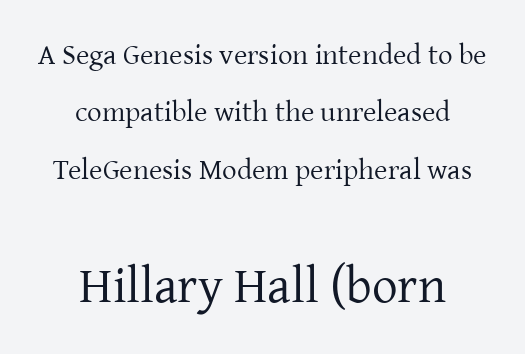
The image shows 51 px regular-weight serif type, upright; set centered, loose line spacing (1.98x), normal letter spacing, not underlined; the second (bottom) block is 1.76x larger; low stroke contrast and a medium x-height.
